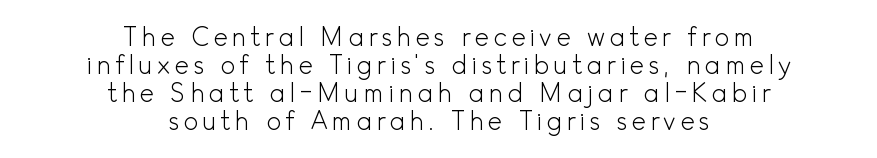
{"italic": "no", "bold": "no", "underline": "no", "align": "center", "line_spacing": "tight", "line_spacing_ratio": 1.12, "glyph_px": 25}
